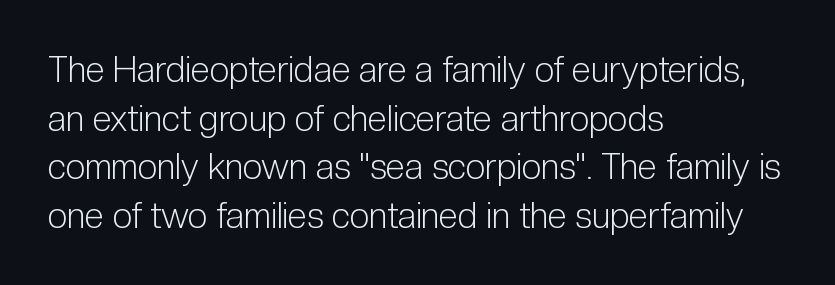
{"serif": "no", "italic": "no", "bold": "no", "weight": "light", "width": "condensed", "stroke_contrast": "low", "x_height": "medium", "monospaced": "no", "underline": "no", "align": "left", "line_spacing": "normal", "line_spacing_ratio": 1.39, "letter_spacing": "normal", "letter_spacing_em": 0.0, "glyph_px": 35}
